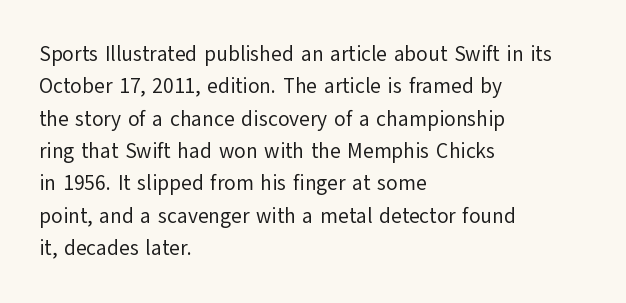
Words float on clear page, feet unadorned. Letters have the restrained weight of plain body copy at most. Horizontal alignment here is leftward, the default for most running prose. Whoever set this chose a conventional vertical rhythm. This sample uses an upright cut, with every glyph sitting square on the baseline.
